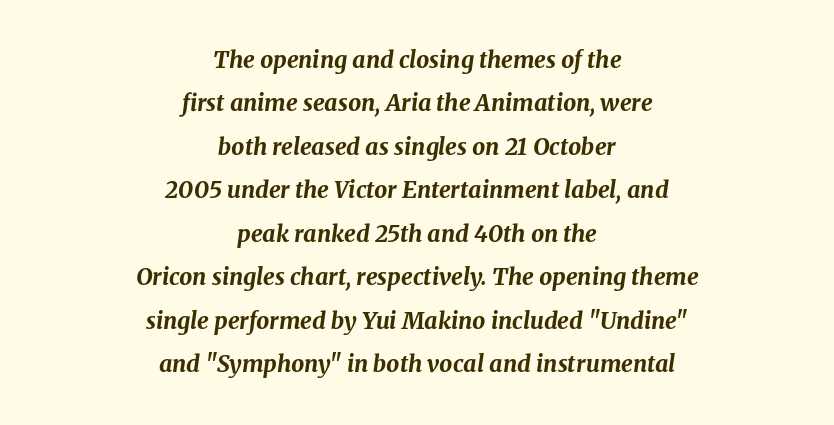
The image shows 23 px bold type, italic (leaning right); set centered, line spacing 1.89x, normal letter spacing, not underlined.
